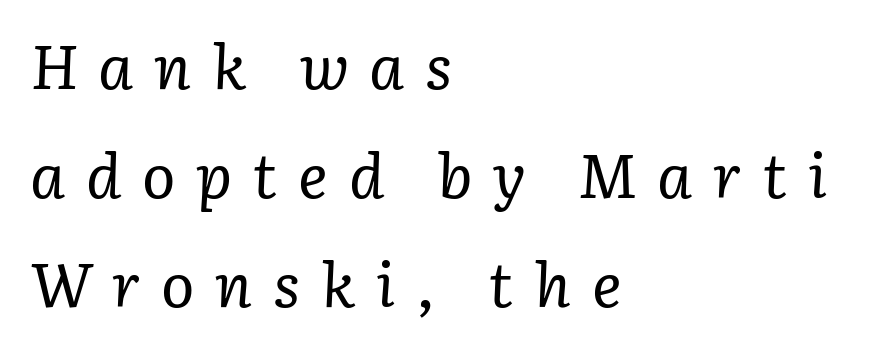
{"serif": "yes", "italic": "yes", "lean": "right", "slant_degrees": 3, "bold": "no", "weight": "regular", "width": "normal", "stroke_contrast": "low", "x_height": "medium", "monospaced": "no", "underline": "no", "align": "left", "line_spacing_ratio": 1.76, "letter_spacing": "wide", "letter_spacing_em": 0.33, "glyph_px": 62}
